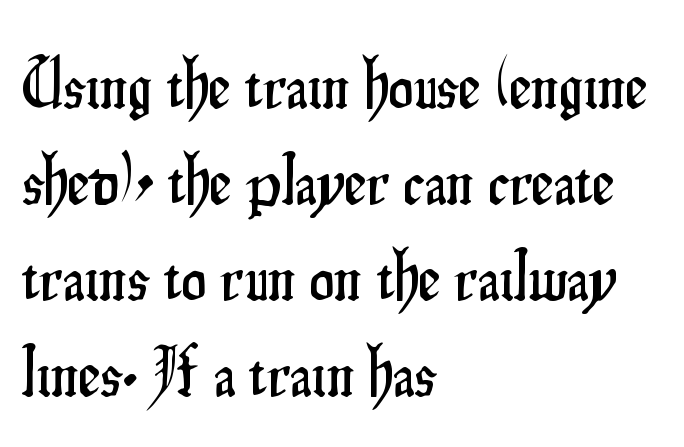
The image shows 70 px condensed sans-serif type, upright; set left-aligned, normal line spacing (1.37x), normal letter spacing, not underlined; low stroke contrast and a small x-height.
